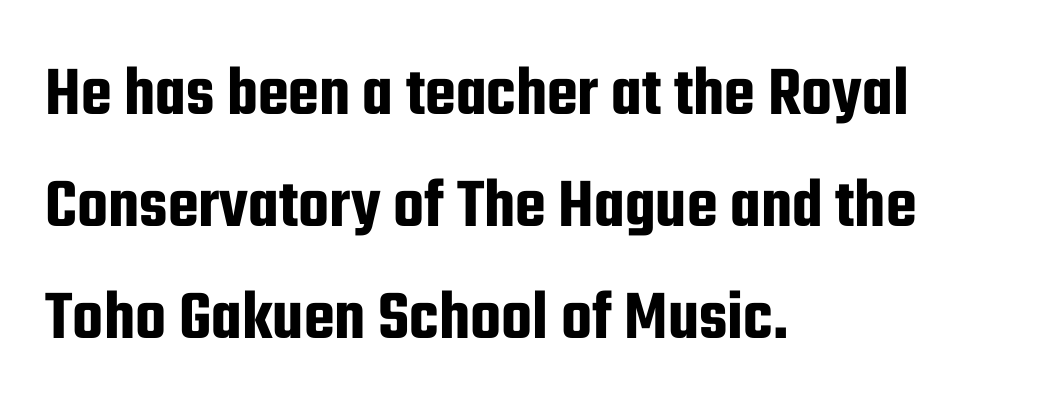
Line spacing here is normal. Examine the stroke ends and you'll find no serifs. Horizontal alignment here is leftward, the default for most running prose. Does the lettering tilt? It doesn't — this is upright. This rendering leaves character spacing at its baseline value. The passage shown is typed in a proportional face where columns would drift.
